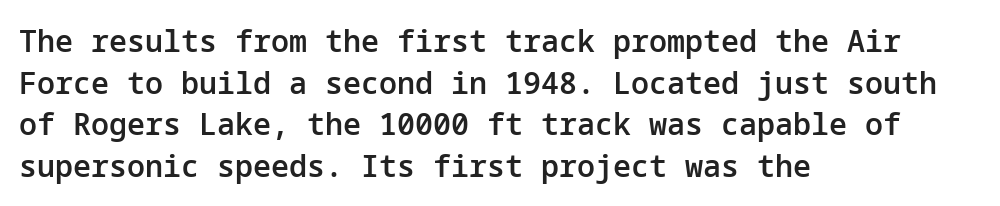
The image shows 30 px semibold sans-serif type, upright; set left-aligned, normal line spacing (1.39x), normal letter spacing, not underlined; low stroke contrast and a medium x-height.
